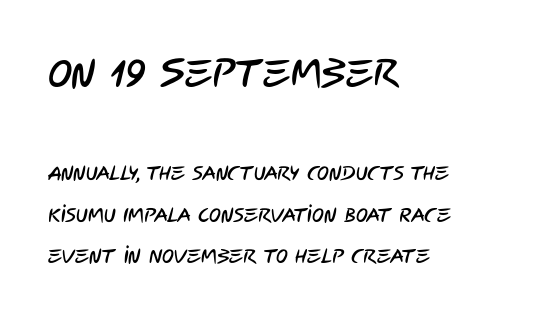
Q: Is the typeface a serif or a sans-serif typeface? A: Sans-serif.
Q: Is the text underlined? A: No.
Q: How is the paragraph aligned? A: Left-aligned.
Q: Is the spacing between letters normal or unusually wide? A: Normal.
Q: Is the spacing between lines tight, normal or loose? A: Loose.
Q: Which block of text is set in a larger size, the first (top) or the second (bottom)? A: The first (top) one.
Q: Width (condensed, normal, or wide)? A: Condensed.
Q: Stroke contrast? A: Low.
Q: x-height? A: Large.
Q: Monospaced? A: No.
